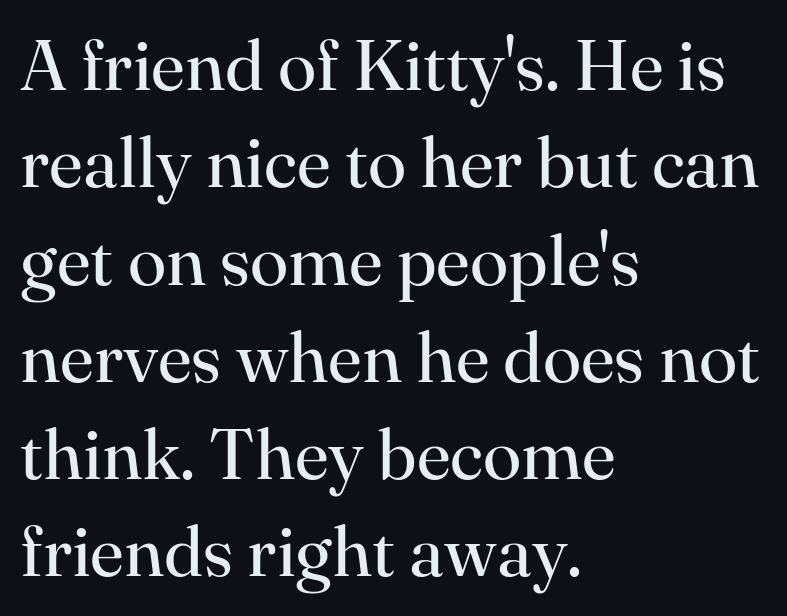
The image shows 71 px regular-weight serif type, upright; set left-aligned, normal line spacing (1.37x), normal letter spacing, not underlined; high stroke contrast and a small x-height.
